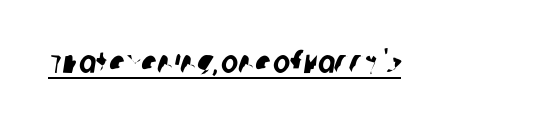
The image shows 32 px condensed sans-serif type; set normal letter spacing, underlined; low stroke contrast and a large x-height.
